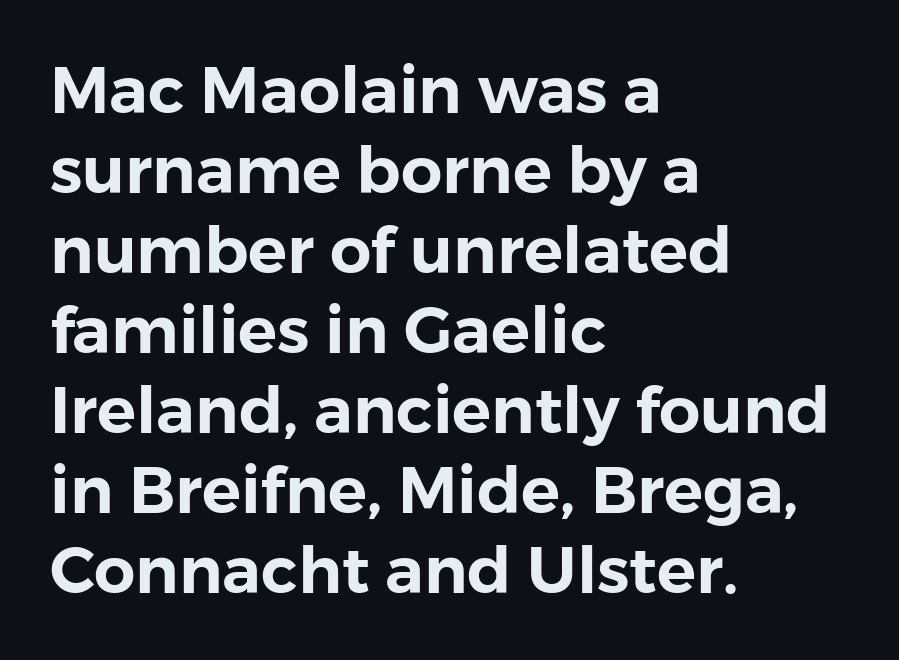
Look at the bottom of the vertical strokes: they stop flat, with no serifs. What stands out about the letter spacing? Nothing — it is the standard amount. Proportional: the letters do not fall into vertical columns. Posture: vertical. The area under the type is left untouched. This rendering uses left alignment, leaving the right contour irregular.
